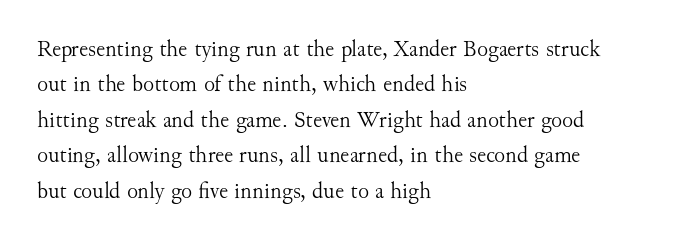
Q: Is the text bold? A: No.
Q: Is the text italic (slanted)? A: No, it is upright.
Q: Is the text underlined? A: No.
Q: How is the paragraph aligned? A: Left-aligned.
Q: Is the spacing between letters normal or unusually wide? A: Normal.
Q: Is the spacing between lines tight, normal or loose? A: Normal.
